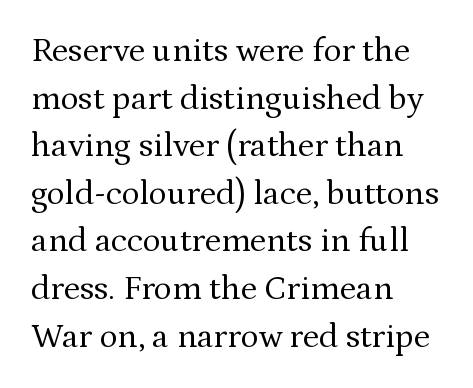
Q: Is the text bold? A: No.
Q: Is the text italic (slanted)? A: No, it is upright.
Q: Is the typeface a serif or a sans-serif typeface? A: Serif.
Q: Is the text underlined? A: No.
Q: How is the paragraph aligned? A: Left-aligned.
Q: Is the spacing between letters normal or unusually wide? A: Normal.
Q: Is the spacing between lines tight, normal or loose? A: Normal.
Q: Width (condensed, normal, or wide)? A: Normal.
Q: Stroke contrast? A: Medium.
Q: x-height? A: Medium.
Q: Monospaced? A: No.
